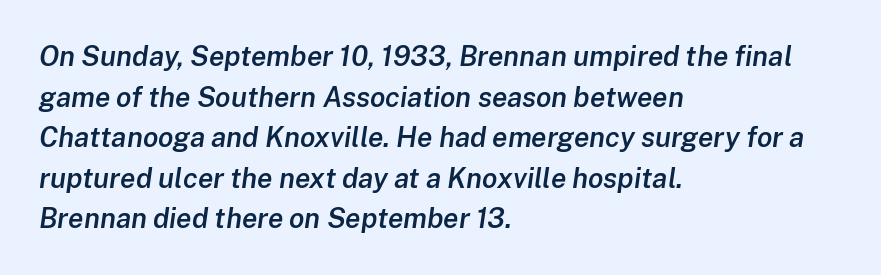
Q: Is the text bold? A: Semi-bold.
Q: Is the text italic (slanted)? A: Yes, it leans right by about 8 degrees.
Q: Is the text underlined? A: No.
Q: How is the paragraph aligned? A: Left-aligned.
Q: Is the spacing between letters normal or unusually wide? A: Normal.
Q: Is the spacing between lines tight, normal or loose? A: Normal.
Q: Width (condensed, normal, or wide)? A: Normal.
Q: Stroke contrast? A: Low.
Q: x-height? A: Medium.
Q: Monospaced? A: No.
